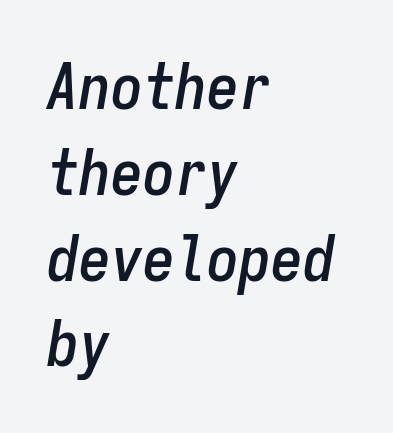
{"italic": "yes", "lean": "right", "slant_degrees": 9, "width": "condensed", "stroke_contrast": "low", "x_height": "medium", "monospaced": "yes", "underline": "no", "align": "left", "line_spacing": "normal", "line_spacing_ratio": 1.34, "letter_spacing": "normal", "letter_spacing_em": 0.0, "glyph_px": 64}
